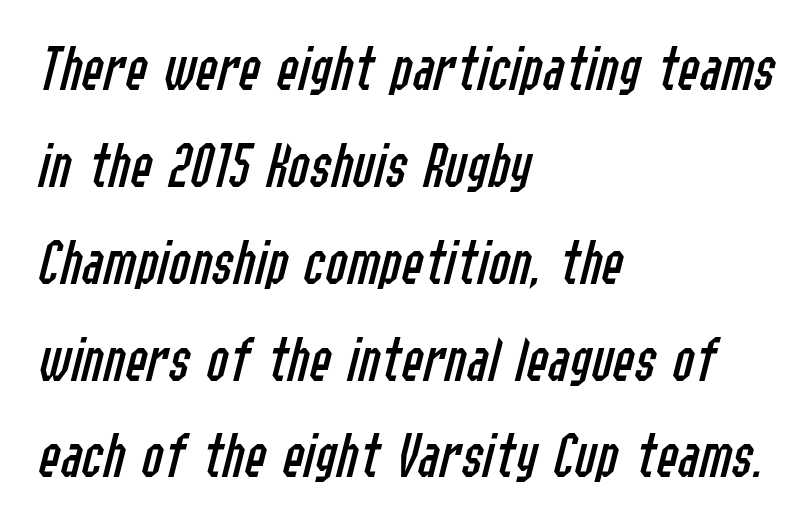
Q: Is the text bold? A: No.
Q: Is the text italic (slanted)? A: Yes, it leans right by about 14 degrees.
Q: Is the text underlined? A: No.
Q: How is the paragraph aligned? A: Left-aligned.
Q: Is the spacing between letters normal or unusually wide? A: Normal.
Q: Is the spacing between lines tight, normal or loose? A: Normal.
Q: Width (condensed, normal, or wide)? A: Condensed.
Q: Stroke contrast? A: Low.
Q: x-height? A: Medium.
Q: Monospaced? A: No.
